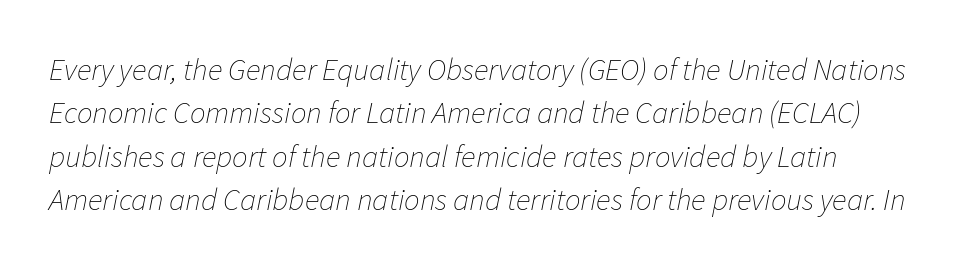
Q: Is the text bold? A: No.
Q: Is the text italic (slanted)? A: Yes, it leans right by about 11 degrees.
Q: Is the text underlined? A: No.
Q: Is the spacing between letters normal or unusually wide? A: Normal.
Q: Is the spacing between lines tight, normal or loose? A: Normal.
Q: Width (condensed, normal, or wide)? A: Normal.
Q: Stroke contrast? A: Low.
Q: x-height? A: Medium.
Q: Monospaced? A: No.
